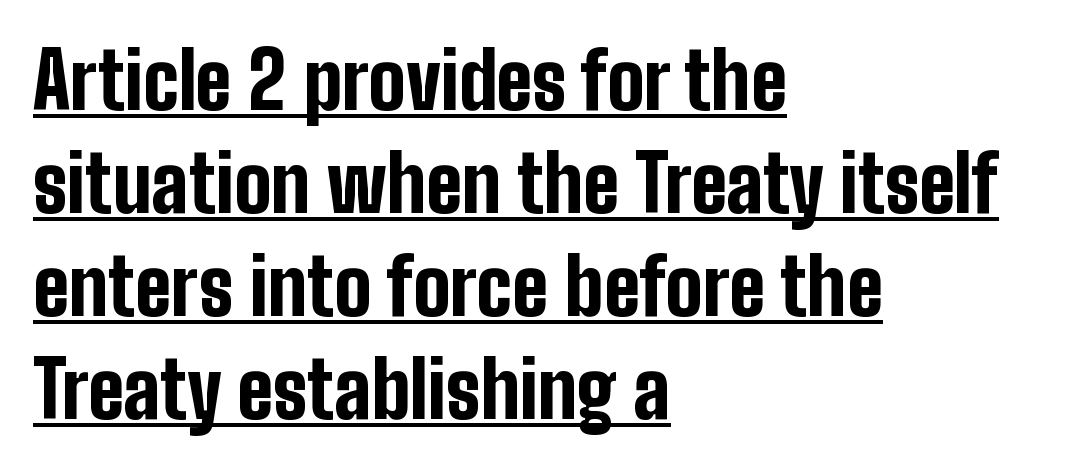
The line-height multiplier appears to be the usual default. Reading down the block, your eye returns to a fixed left position each line. Proportional: the letters do not fall into vertical columns. Is this a sans? Yes — the strokes have no serifs. Caption: bold face, heavy strokes. Has an underline been added? It has.
